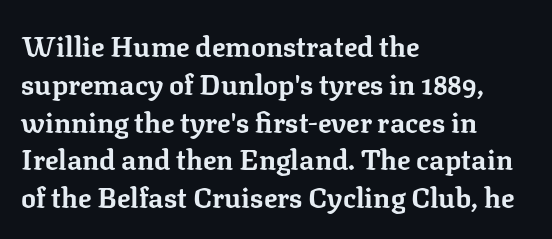
{"serif": "yes", "italic": "no", "bold": "yes", "weight": "bold", "width": "normal", "stroke_contrast": "low", "x_height": "medium", "monospaced": "no", "underline": "no", "align": "left", "line_spacing": "normal", "line_spacing_ratio": 1.35, "letter_spacing": "normal", "letter_spacing_em": 0.0, "glyph_px": 28}
